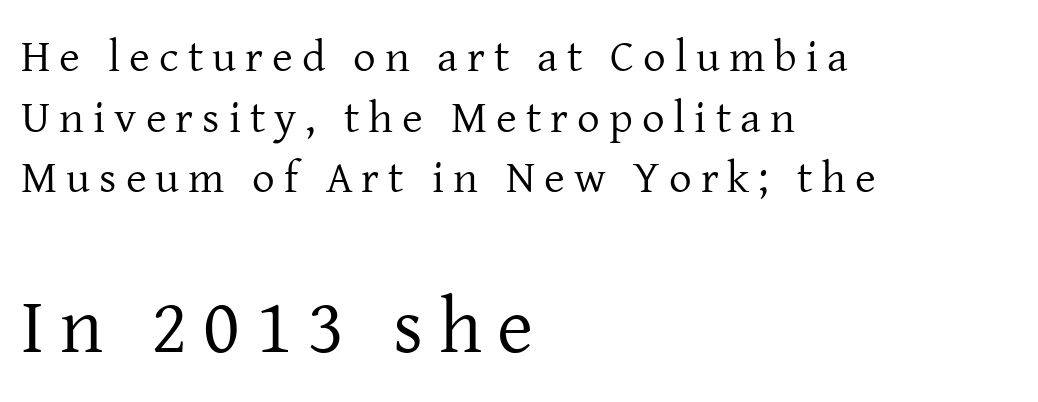
{"serif": "yes", "italic": "no", "bold": "no", "weight": "regular", "width": "normal", "stroke_contrast": "low", "x_height": "medium", "monospaced": "no", "underline": "no", "align": "left", "line_spacing": "normal", "line_spacing_ratio": 1.35, "letter_spacing": "wide", "letter_spacing_em": 0.2, "larger_block": "second", "size_ratio": 1.73, "glyph_px": 78}
